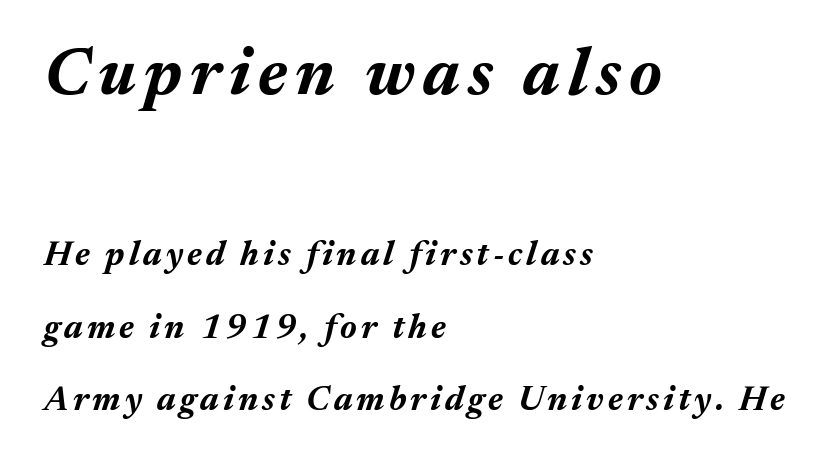
The image shows 67 px bold type, italic (leaning right); set left-aligned, loose line spacing (2.13x), not underlined; the first (top) block is 1.97x larger; medium stroke contrast and a medium x-height.
